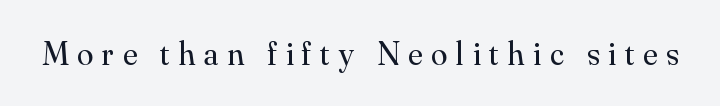
Compared with a typical body face, this is equally light or lighter still. Quick note: underline off. This is roman type, the default non-slanted kind. Each letter keeps its own natural width here, so spacing adapts to shape.
